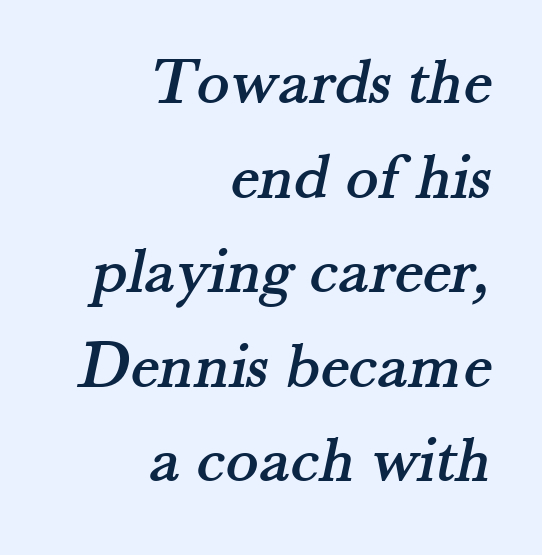
{"serif": "yes", "width": "normal", "stroke_contrast": "medium", "x_height": "small", "monospaced": "no", "underline": "no", "align": "right", "line_spacing": "normal", "line_spacing_ratio": 1.39, "letter_spacing": "normal", "letter_spacing_em": 0.0, "glyph_px": 68}
